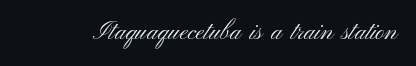
The rendering keeps characters at their native spacing. The font sits on the lighter half of the weight spectrum, regular included. Quick note: underline off.
